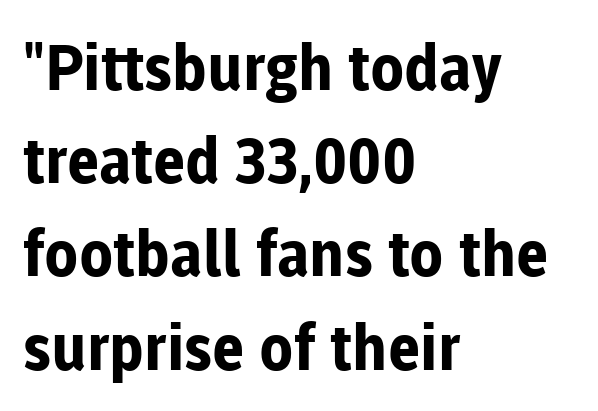
Q: Is the text bold? A: Yes.
Q: Is the text italic (slanted)? A: No, it is upright.
Q: Is the typeface a serif or a sans-serif typeface? A: Sans-serif.
Q: Is the text underlined? A: No.
Q: How is the paragraph aligned? A: Left-aligned.
Q: Is the spacing between letters normal or unusually wide? A: Normal.
Q: Is the spacing between lines tight, normal or loose? A: Normal.
Q: Width (condensed, normal, or wide)? A: Normal.
Q: Stroke contrast? A: Low.
Q: x-height? A: Medium.
Q: Monospaced? A: No.
